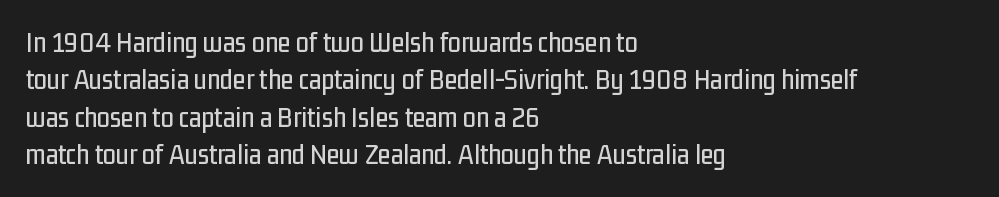
{"serif": "no", "italic": "no", "width": "condensed", "stroke_contrast": "low", "x_height": "medium", "monospaced": "no", "underline": "no", "align": "left", "line_spacing": "normal", "line_spacing_ratio": 1.29, "letter_spacing": "normal", "letter_spacing_em": 0.0, "glyph_px": 29}
